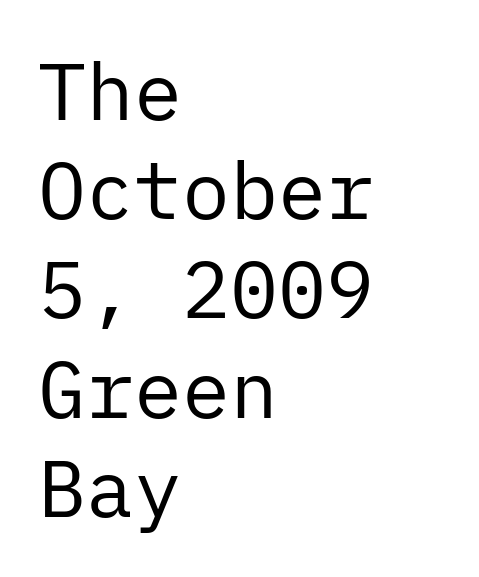
Q: Is the text bold? A: No.
Q: Is the text italic (slanted)? A: No, it is upright.
Q: Is the typeface a serif or a sans-serif typeface? A: Sans-serif.
Q: Is the text underlined? A: No.
Q: How is the paragraph aligned? A: Left-aligned.
Q: Is the spacing between letters normal or unusually wide? A: Normal.
Q: Width (condensed, normal, or wide)? A: Normal.
Q: Stroke contrast? A: Low.
Q: x-height? A: Medium.
